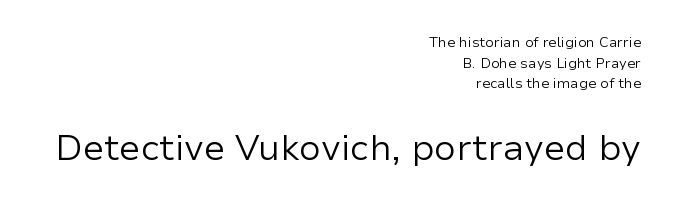
The image shows 36 px regular-weight sans-serif type, upright; set right-aligned, normal line spacing (1.47x), normal letter spacing, not underlined; the second (bottom) block is 2.57x larger; low stroke contrast and a medium x-height.
